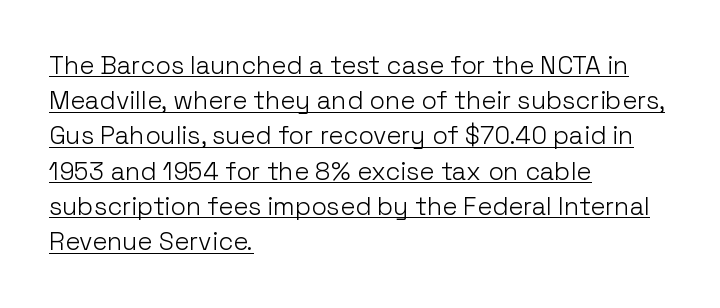
{"italic": "no", "bold": "no", "underline": "yes", "align": "left", "line_spacing": "normal", "line_spacing_ratio": 1.41, "letter_spacing": "normal", "letter_spacing_em": 0.0, "glyph_px": 25}
